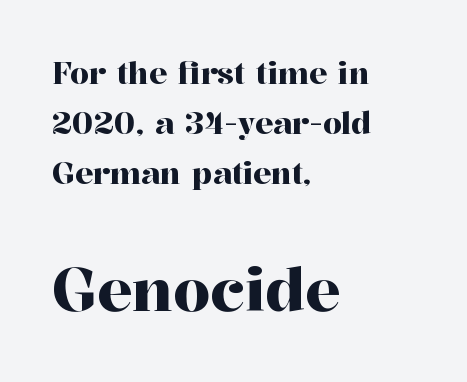
{"serif": "yes", "italic": "no", "width": "normal", "stroke_contrast": "high", "x_height": "medium", "monospaced": "no", "underline": "no", "align": "left", "line_spacing": "normal", "line_spacing_ratio": 1.67, "letter_spacing": "normal", "letter_spacing_em": 0.0, "larger_block": "second", "size_ratio": 1.97, "glyph_px": 59}
